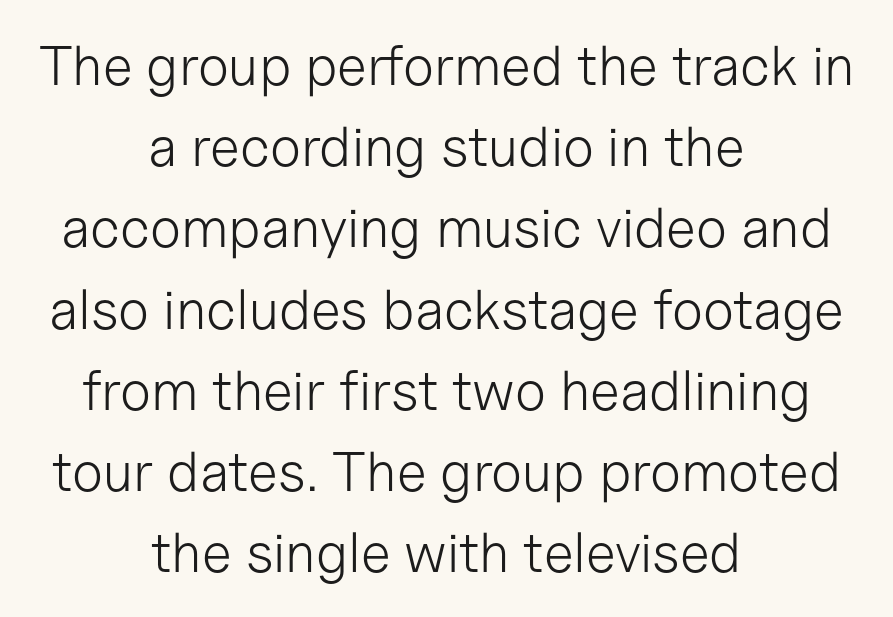
{"serif": "no", "italic": "no", "bold": "no", "weight": "light", "width": "normal", "stroke_contrast": "low", "x_height": "medium", "monospaced": "no", "underline": "no", "align": "center", "line_spacing": "normal", "line_spacing_ratio": 1.45, "letter_spacing": "normal", "letter_spacing_em": 0.0, "glyph_px": 56}
